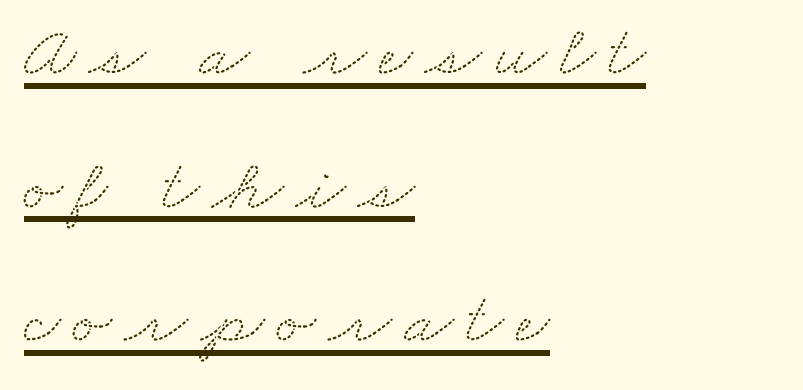
The image shows 73 px wide serif type; set left-aligned, line spacing 1.83x, underlined; medium stroke contrast and a small x-height.
